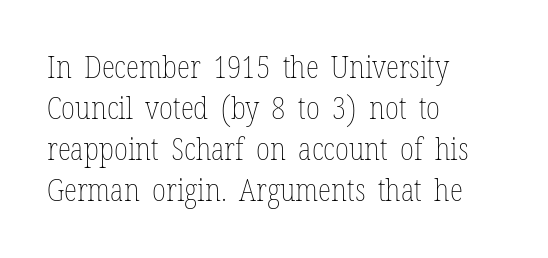
Stroke thickness stays within the range of a standard reading face or lighter. This rendering uses left alignment, leaving the right contour irregular. Bare-footed words on every line. Note the varied advance widths — an 'i' is clearly narrower than an 'm'.
